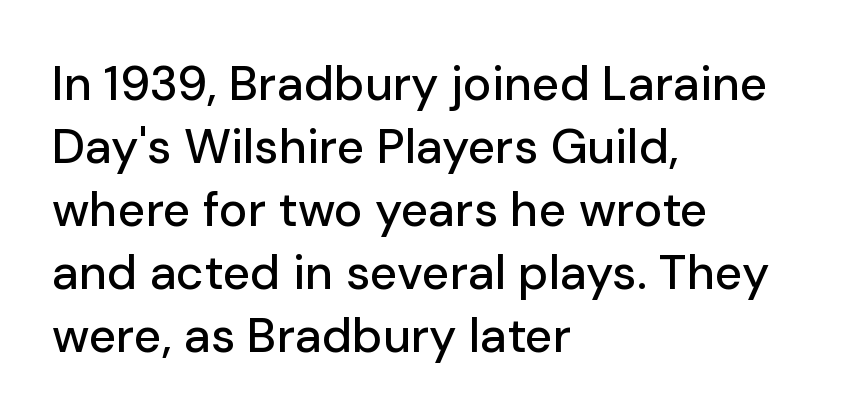
Q: Is the text italic (slanted)? A: No, it is upright.
Q: Is the typeface a serif or a sans-serif typeface? A: Sans-serif.
Q: Is the text underlined? A: No.
Q: How is the paragraph aligned? A: Left-aligned.
Q: Is the spacing between letters normal or unusually wide? A: Normal.
Q: Is the spacing between lines tight, normal or loose? A: Normal.
Q: Width (condensed, normal, or wide)? A: Normal.
Q: Stroke contrast? A: Low.
Q: x-height? A: Medium.
Q: Monospaced? A: No.
